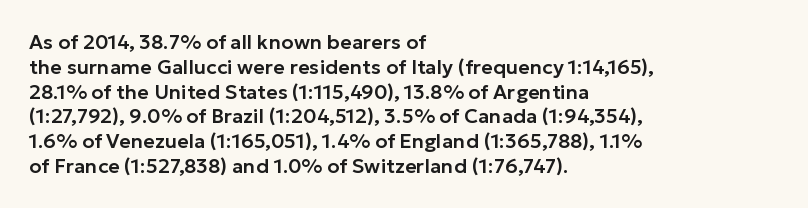
Q: Is the text italic (slanted)? A: No, it is upright.
Q: Is the text underlined? A: No.
Q: How is the paragraph aligned? A: Left-aligned.
Q: Is the spacing between letters normal or unusually wide? A: Normal.
